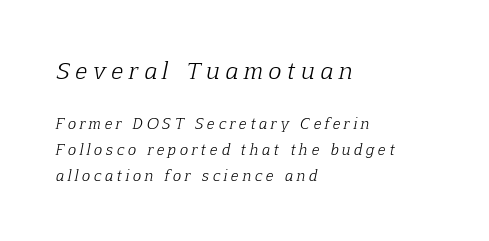
Q: Is the text bold? A: No.
Q: Is the text italic (slanted)? A: Yes, it leans right by about 12 degrees.
Q: Is the text underlined? A: No.
Q: How is the paragraph aligned? A: Left-aligned.
Q: Is the spacing between letters normal or unusually wide? A: Unusually wide.
Q: Which block of text is set in a larger size, the first (top) or the second (bottom)? A: The first (top) one.
